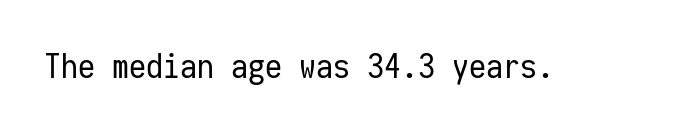
{"serif": "no", "italic": "no", "bold": "no", "weight": "regular", "width": "condensed", "stroke_contrast": "low", "x_height": "medium", "monospaced": "yes", "underline": "no", "letter_spacing": "normal", "letter_spacing_em": 0.0, "glyph_px": 34}
